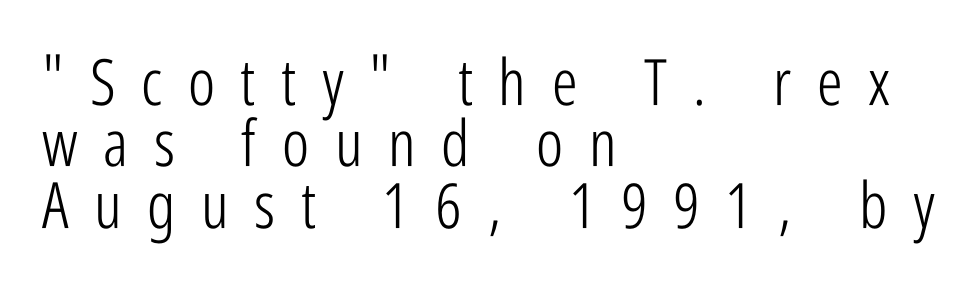
{"serif": "no", "italic": "no", "bold": "no", "weight": "light", "width": "condensed", "stroke_contrast": "low", "x_height": "medium", "monospaced": "no", "underline": "no", "align": "left", "line_spacing": "tight", "line_spacing_ratio": 0.96, "letter_spacing": "wide", "letter_spacing_em": 0.4, "glyph_px": 64}
